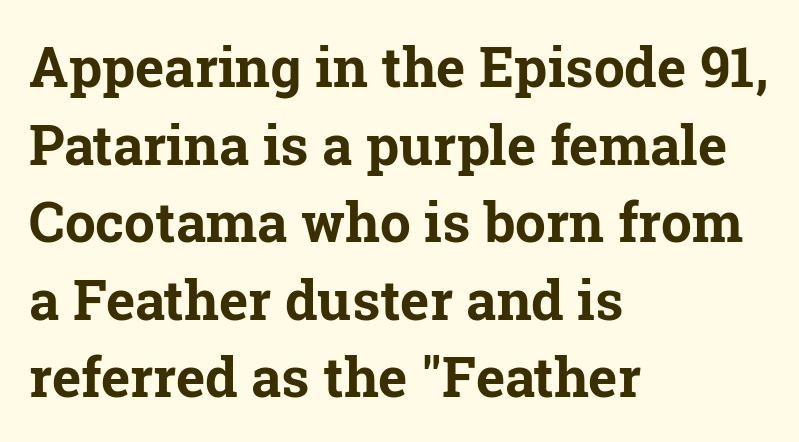
Check the space under the baseline: it is left empty. Characters remain perfectly vertical along every line. These lines keep a tight, regular rhythm from letter to letter. This sample has the flowing, uneven cadence of proportional lettering. The designer went with a serif here, giving each stem small feet.
